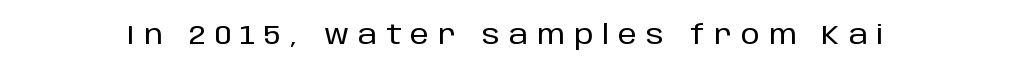
{"italic": "no", "underline": "no", "letter_spacing": "wide", "letter_spacing_em": 0.34, "glyph_px": 27}
